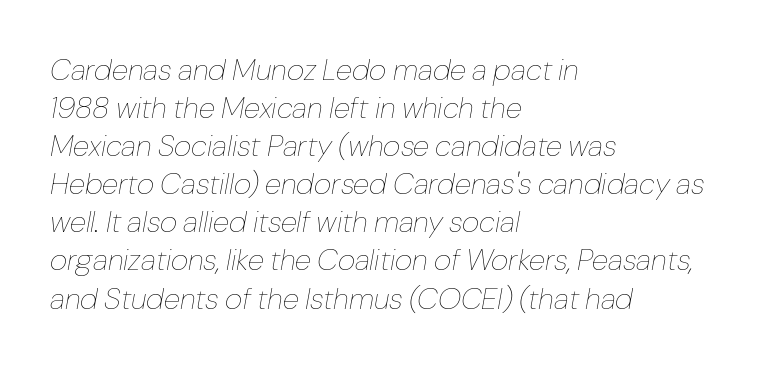
The image shows 30 px thin type, italic (leaning right); set left-aligned, normal line spacing (1.27x), normal letter spacing, not underlined; low stroke contrast and a medium x-height.
